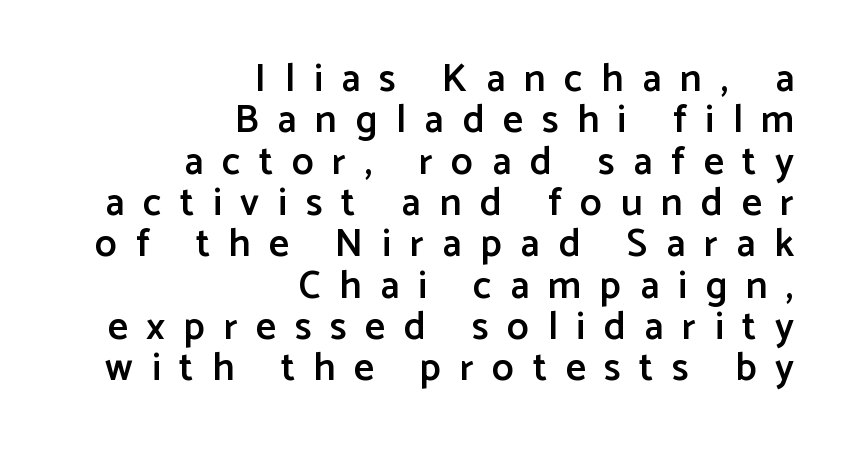
The image shows 39 px semibold sans-serif type, upright; set right-aligned, tight line spacing (1.06x), unusually wide letter spacing (+0.48 em), not underlined; low stroke contrast and a medium x-height.
